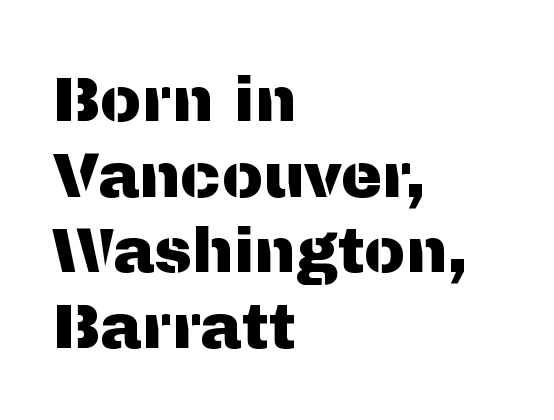
{"serif": "no", "italic": "no", "width": "normal", "stroke_contrast": "medium", "x_height": "medium", "monospaced": "no", "underline": "no", "align": "left", "line_spacing_ratio": 1.22, "letter_spacing": "normal", "letter_spacing_em": 0.0, "glyph_px": 62}
